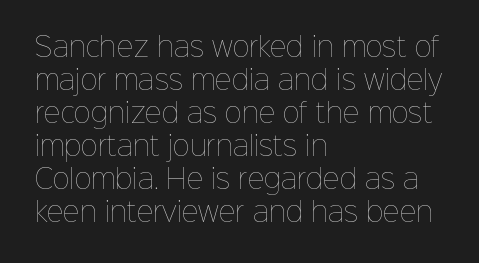
When letters stand straight like this, we call the style roman or upright. These lines sit exactly where default settings would place them. Students, note that the glyphs here touch the page at normal intervals. The passage shown is not bold in any degree. In CSS terms this would be text-align: left. Underlining? Definitely not there.
